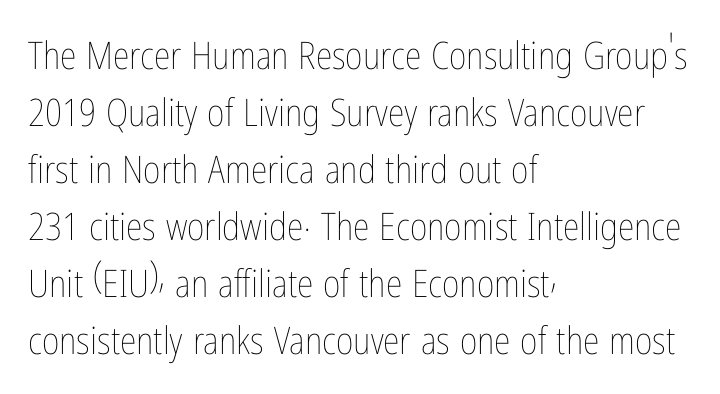
{"italic": "no", "bold": "no", "weight": "thin", "width": "condensed", "stroke_contrast": "low", "x_height": "medium", "monospaced": "no", "underline": "no", "align": "left", "line_spacing": "normal", "line_spacing_ratio": 1.5, "letter_spacing": "normal", "letter_spacing_em": 0.0, "glyph_px": 38}
